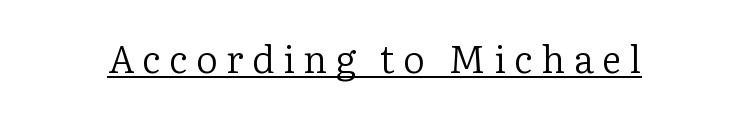
The image shows 38 px regular-weight serif type, upright; set unusually wide letter spacing (+0.22 em), underlined; low stroke contrast and a medium x-height.
